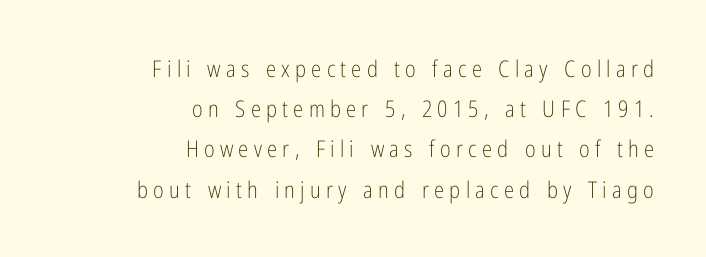
Check under the words: just untouched page. Glyph-to-glyph distance is far greater than everyday printed text. Stroke mass is kept to a normal reading level or below. Visually the block forms a straight wall on the right and a jagged coastline on the left. These lines were composed using upright roman letters.
